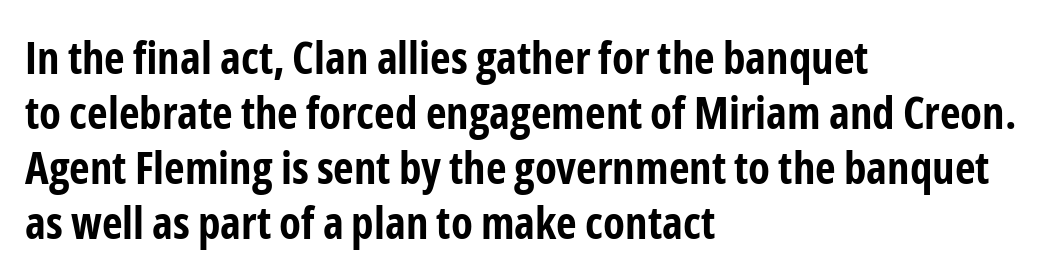
The image shows 45 px bold, condensed sans-serif type, upright; set left-aligned, line spacing 1.22x, normal letter spacing, not underlined; low stroke contrast and a medium x-height.
